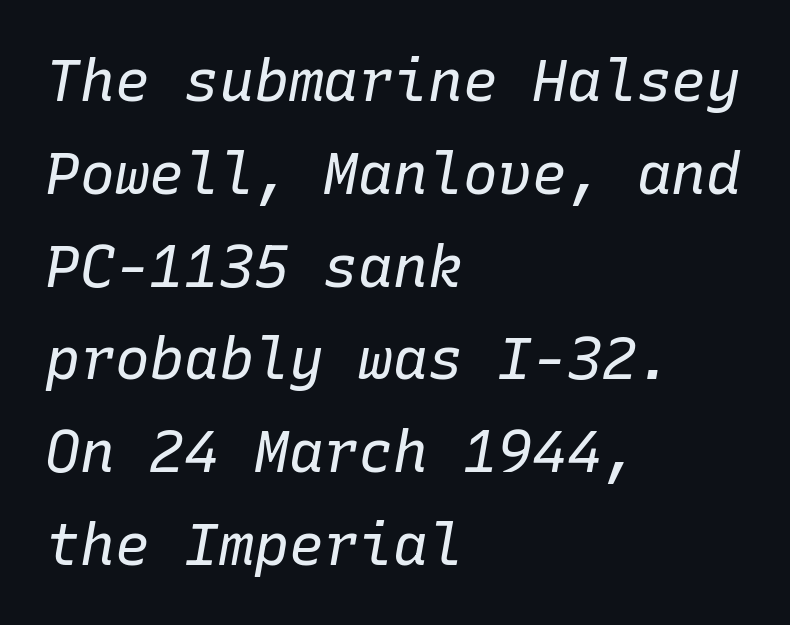
Q: Is the text bold? A: No.
Q: Is the text italic (slanted)? A: Yes, it leans right by about 10 degrees.
Q: Is the text underlined? A: No.
Q: How is the paragraph aligned? A: Left-aligned.
Q: Is the spacing between letters normal or unusually wide? A: Normal.
Q: Is the spacing between lines tight, normal or loose? A: Normal.
Q: Width (condensed, normal, or wide)? A: Normal.
Q: Stroke contrast? A: Low.
Q: x-height? A: Medium.
Q: Monospaced? A: Yes.
